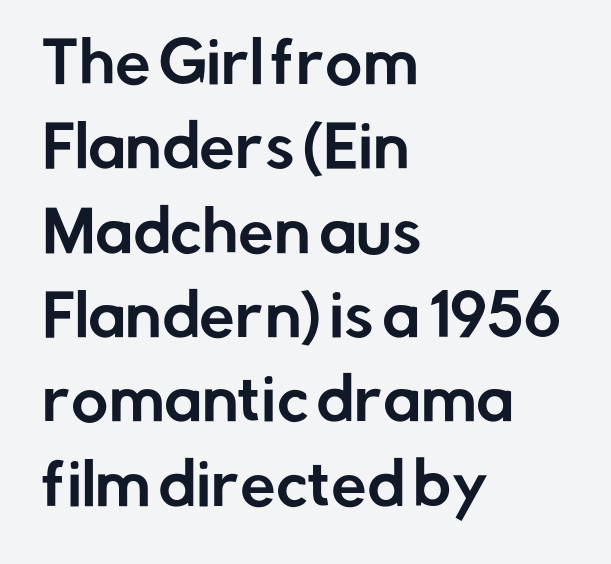
Q: Is the text italic (slanted)? A: No, it is upright.
Q: Is the typeface a serif or a sans-serif typeface? A: Sans-serif.
Q: Is the text underlined? A: No.
Q: How is the paragraph aligned? A: Left-aligned.
Q: Is the spacing between letters normal or unusually wide? A: Normal.
Q: Is the spacing between lines tight, normal or loose? A: Normal.
Q: Width (condensed, normal, or wide)? A: Normal.
Q: Stroke contrast? A: Low.
Q: x-height? A: Medium.
Q: Monospaced? A: No.
